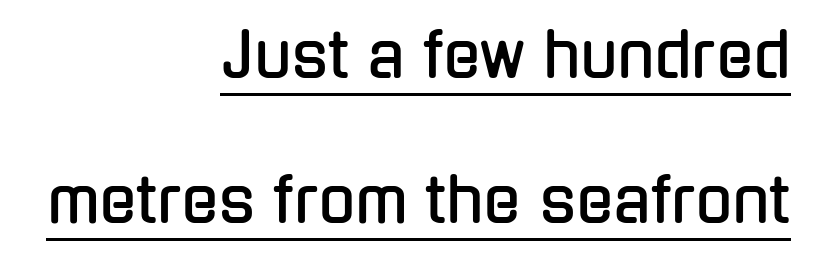
Q: Is the text italic (slanted)? A: No, it is upright.
Q: Is the typeface a serif or a sans-serif typeface? A: Sans-serif.
Q: Is the text underlined? A: Yes.
Q: How is the paragraph aligned? A: Right-aligned.
Q: Is the spacing between letters normal or unusually wide? A: Normal.
Q: Is the spacing between lines tight, normal or loose? A: Loose.
Q: Width (condensed, normal, or wide)? A: Condensed.
Q: Stroke contrast? A: Low.
Q: x-height? A: Medium.
Q: Monospaced? A: No.
